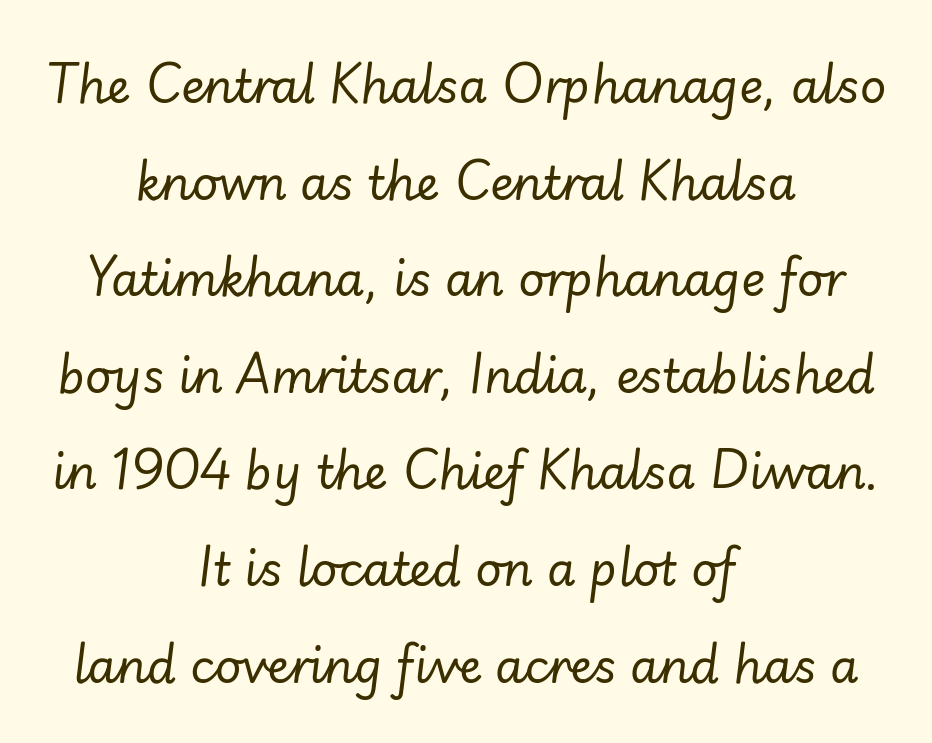
Looks like regular typesetting: each glyph gets only the width it needs. Quick note: italic. The typesetting does not lean heavy: it is not bold. The string is rendered with underlining switched off.
